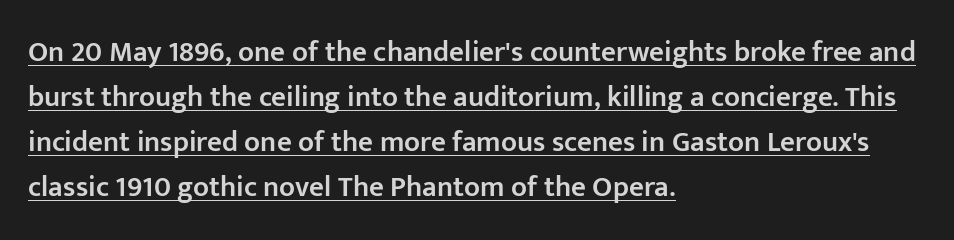
The image shows 29 px semibold sans-serif type, upright; set left-aligned, normal line spacing (1.55x), normal letter spacing, underlined; low stroke contrast and a medium x-height.
